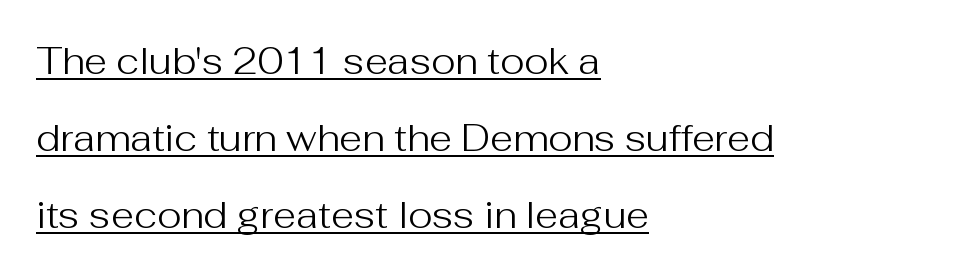
Characters follow at the spacing the type designer built in. Heaviness? Minimal to ordinary, like unemphasized prose. The rendering uses natural spacing where letterforms have individual widths. In terms of posture, this sample is upright.
